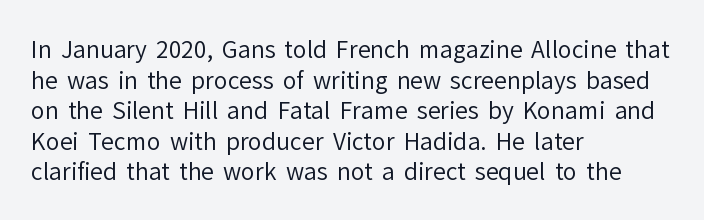
{"italic": "no", "bold": "no", "underline": "no", "align": "left", "line_spacing": "normal", "line_spacing_ratio": 1.33, "letter_spacing": "normal", "letter_spacing_em": 0.0, "glyph_px": 23}
